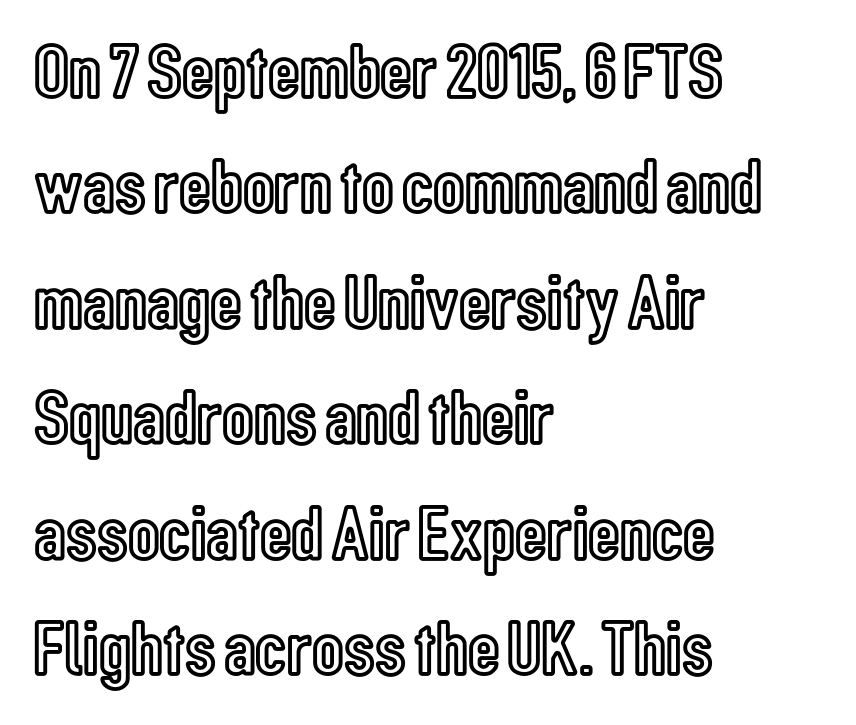
The string is rendered with underlining switched off. Note the varied advance widths — an 'i' is clearly narrower than an 'm'. The horizontal fit of the characters is conventional and even. Each line starts at the same left margin while the right side varies. Vertical spacing — default. Designer's note — italics off, roman on.
